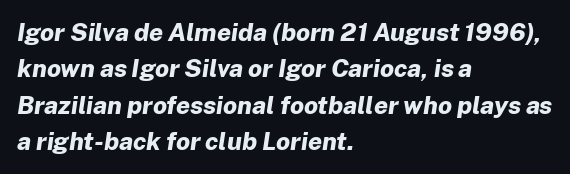
The gaps between neighbouring characters are ordinary and unremarkable. The lines are quadded left. Plain, unruled lines of type. Regarding leading, the lines here are spaced in the standard way. Compared with ordinary roman type, these characters are visibly tilted.
